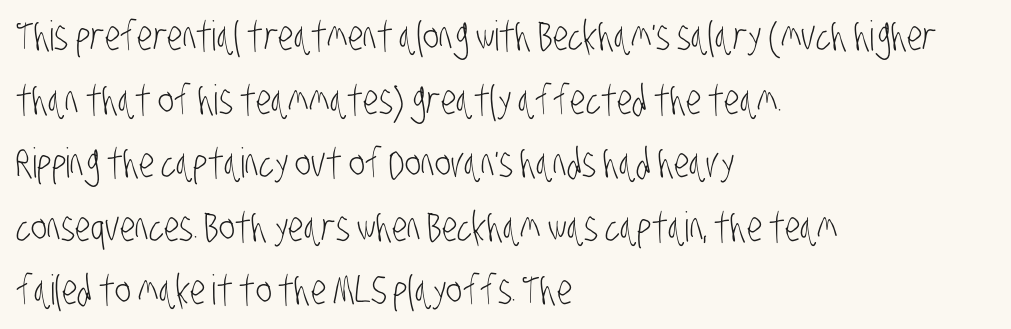
{"serif": "no", "bold": "no", "weight": "light", "width": "condensed", "stroke_contrast": "low", "x_height": "large", "monospaced": "no", "underline": "no", "align": "left", "line_spacing": "normal", "line_spacing_ratio": 1.55, "letter_spacing": "normal", "letter_spacing_em": 0.0, "glyph_px": 41}
